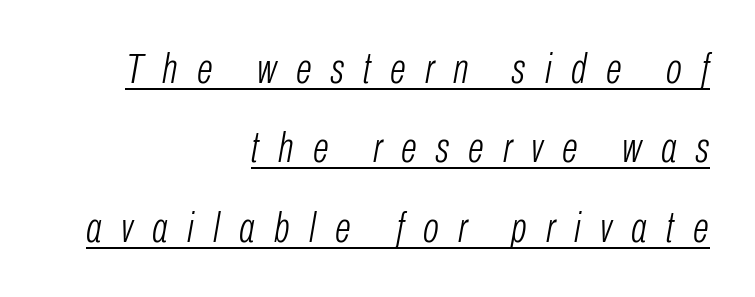
Q: Is the text bold? A: No.
Q: Is the text italic (slanted)? A: Yes, it leans right by about 10 degrees.
Q: Is the text underlined? A: Yes.
Q: How is the paragraph aligned? A: Right-aligned.
Q: Is the spacing between letters normal or unusually wide? A: Unusually wide.
Q: Width (condensed, normal, or wide)? A: Condensed.
Q: Stroke contrast? A: Low.
Q: x-height? A: Medium.
Q: Monospaced? A: No.
